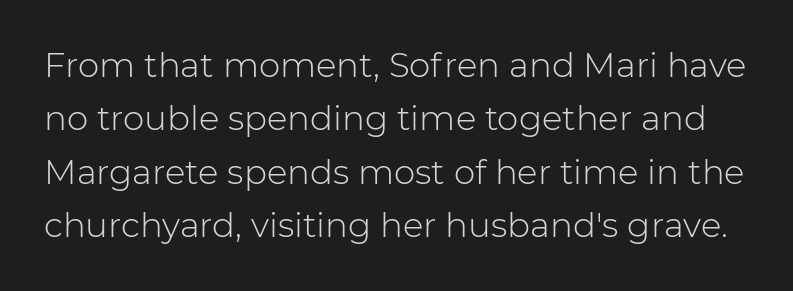
The image shows 34 px light sans-serif type, upright; set normal line spacing (1.57x), normal letter spacing, not underlined; low stroke contrast and a medium x-height.
